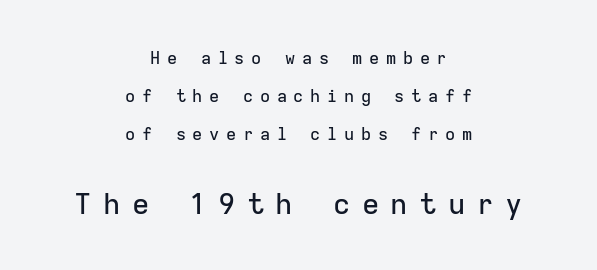
Quick note: underline off. The tracking jumps out immediately: characters are airy and widely separated. A great deal of white space separates one row of letters from the next. These lines are centered, leaving both edges ragged. Posture: upright roman. Classification — sans serif.
